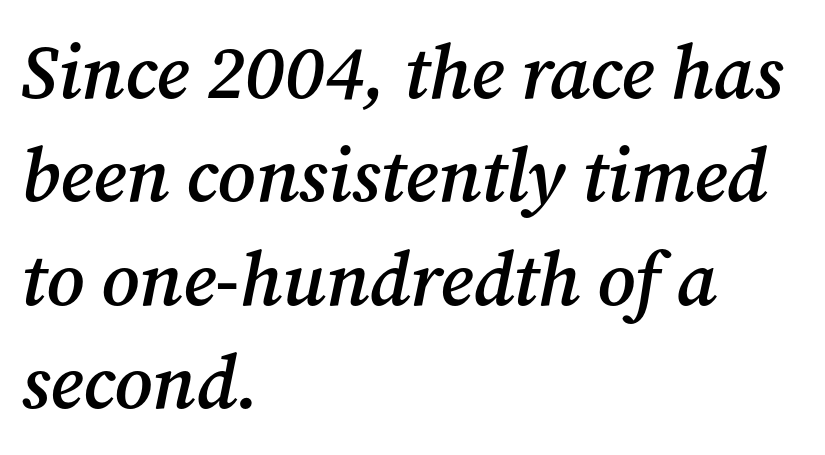
Q: Is the text bold? A: Semi-bold.
Q: Is the text italic (slanted)? A: Yes, it leans right by about 12 degrees.
Q: Is the typeface a serif or a sans-serif typeface? A: Serif.
Q: Is the text underlined? A: No.
Q: How is the paragraph aligned? A: Left-aligned.
Q: Is the spacing between letters normal or unusually wide? A: Normal.
Q: Is the spacing between lines tight, normal or loose? A: Normal.
Q: Width (condensed, normal, or wide)? A: Normal.
Q: Stroke contrast? A: Medium.
Q: x-height? A: Medium.
Q: Monospaced? A: No.
